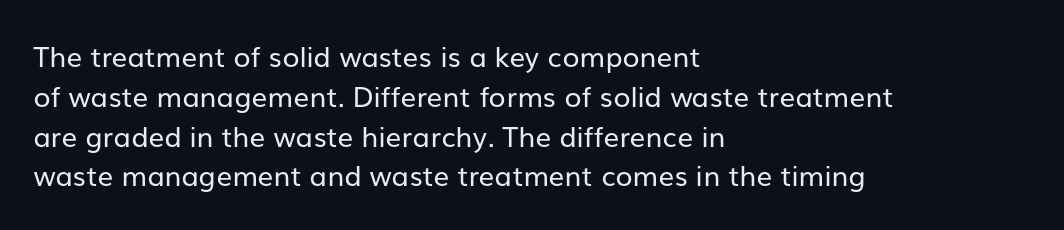
Q: Is the text bold? A: No.
Q: Is the text italic (slanted)? A: No, it is upright.
Q: Is the typeface a serif or a sans-serif typeface? A: Sans-serif.
Q: Is the text underlined? A: No.
Q: How is the paragraph aligned? A: Left-aligned.
Q: Is the spacing between letters normal or unusually wide? A: Normal.
Q: Is the spacing between lines tight, normal or loose? A: Normal.
Q: Width (condensed, normal, or wide)? A: Normal.
Q: Stroke contrast? A: Low.
Q: x-height? A: Medium.
Q: Monospaced? A: No.
